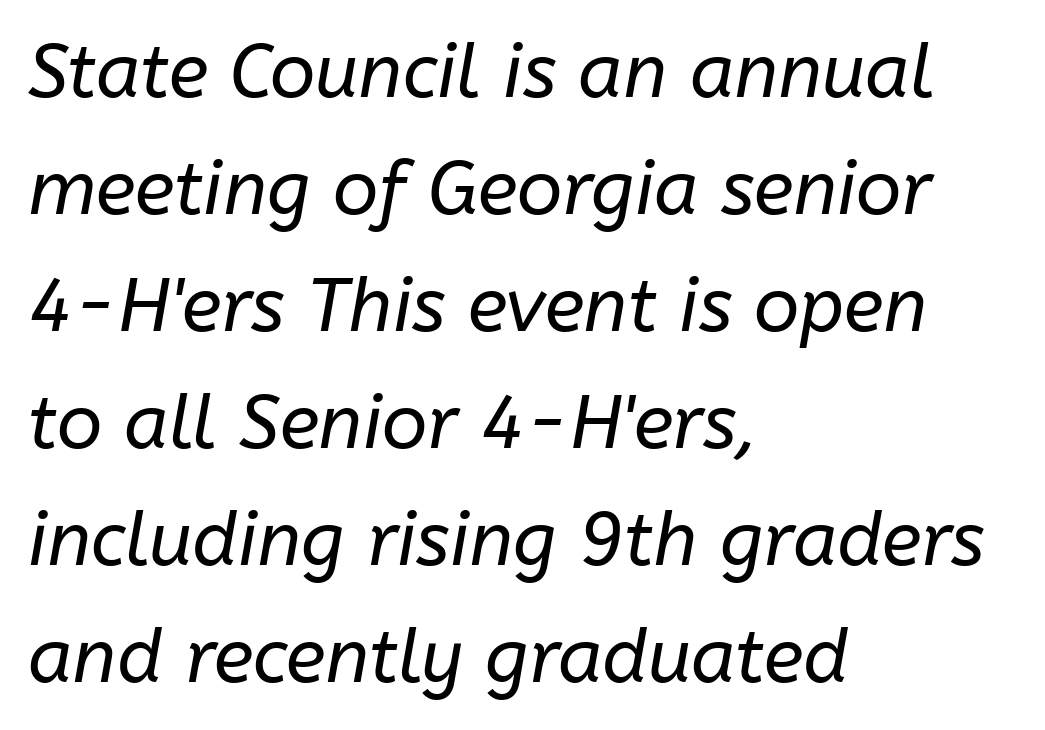
{"italic": "yes", "lean": "right", "slant_degrees": 10, "bold": "no", "weight": "regular", "width": "normal", "stroke_contrast": "low", "x_height": "medium", "monospaced": "no", "underline": "no", "align": "left", "line_spacing": "normal", "line_spacing_ratio": 1.56, "letter_spacing": "normal", "letter_spacing_em": 0.0, "glyph_px": 75}
